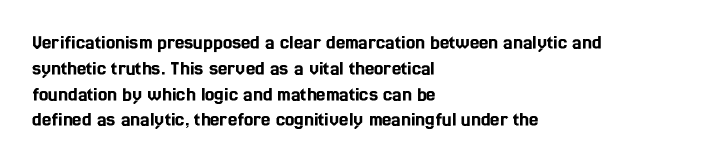
{"italic": "no", "underline": "no", "align": "left", "line_spacing_ratio": 1.23, "letter_spacing": "normal", "letter_spacing_em": 0.0, "glyph_px": 21}
